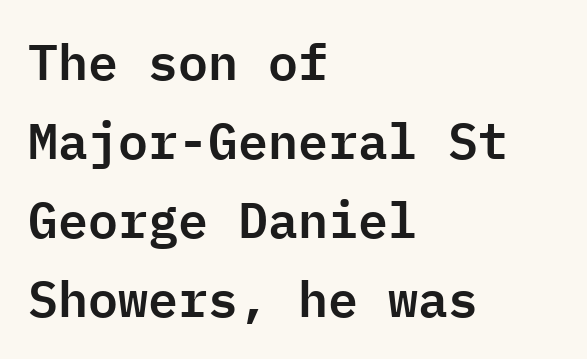
{"serif": "no", "italic": "no", "width": "normal", "stroke_contrast": "low", "x_height": "medium", "monospaced": "yes", "underline": "no", "align": "left", "line_spacing": "normal", "line_spacing_ratio": 1.58, "letter_spacing": "normal", "letter_spacing_em": 0.0, "glyph_px": 50}
